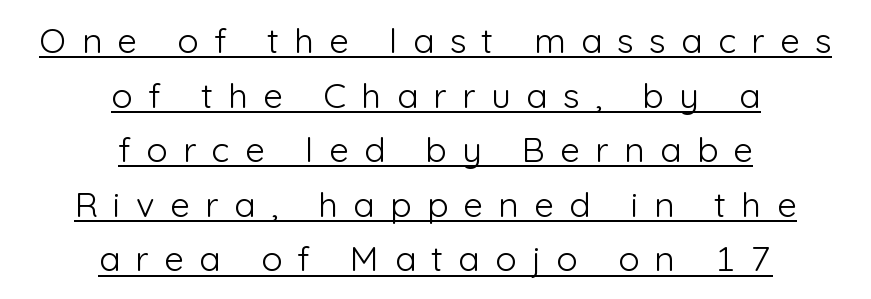
The rows are spaced the way most documents space them. The lines in this sample share a center point and differ in where they start and stop. A typesetter would call this proportional, since set widths differ per character. Italic: no, the glyphs are upright roman. The face used here is rendered with a markedly widened letterfit. The characters are drawn with everyday or finer stroke widths.
